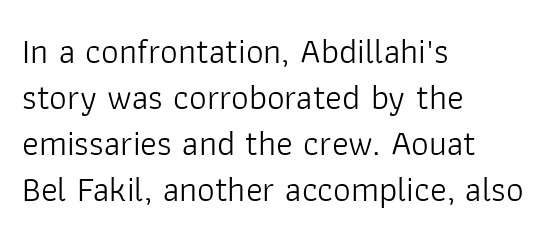
The image shows 35 px light sans-serif type, upright; set left-aligned, normal line spacing (1.31x), normal letter spacing, not underlined; low stroke contrast and a medium x-height.
